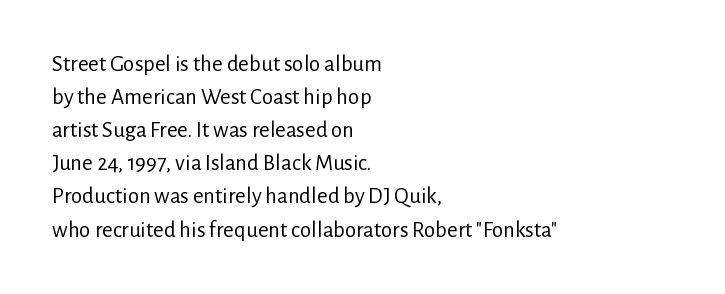
{"italic": "no", "bold": "no", "underline": "no", "align": "left", "line_spacing": "normal", "line_spacing_ratio": 1.44, "letter_spacing": "normal", "letter_spacing_em": 0.0, "glyph_px": 23}
